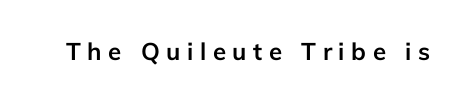
{"italic": "no", "bold": "yes", "underline": "no", "letter_spacing": "wide", "letter_spacing_em": 0.27, "glyph_px": 24}
